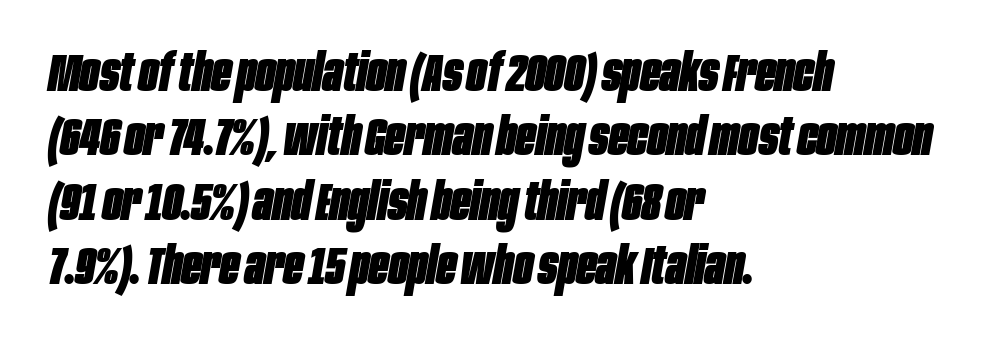
The image shows 52 px heavy, condensed type, italic (leaning right); set left-aligned, line spacing 1.24x, normal letter spacing, not underlined; low stroke contrast and a large x-height.
